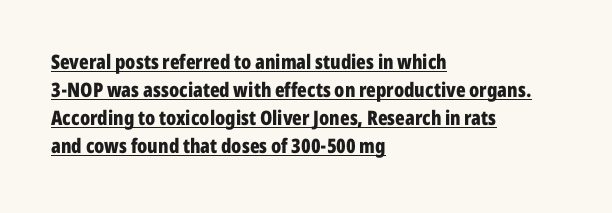
The image shows 20 px bold type, upright; set left-aligned, normal line spacing (1.4x), normal letter spacing, underlined.
